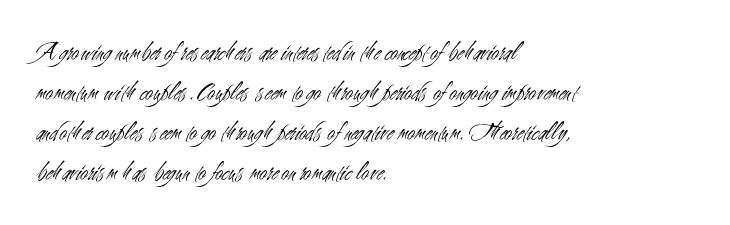
The image shows 26 px text type; set left-aligned, normal line spacing (1.54x), normal letter spacing, not underlined.
